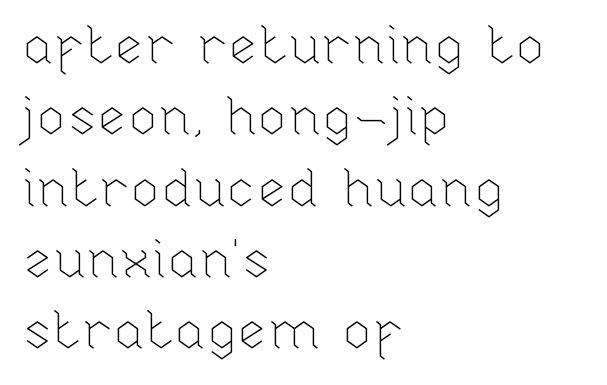
The image shows 54 px thin type, upright; set left-aligned, normal line spacing (1.32x), normal letter spacing, not underlined; low stroke contrast and a medium x-height.
